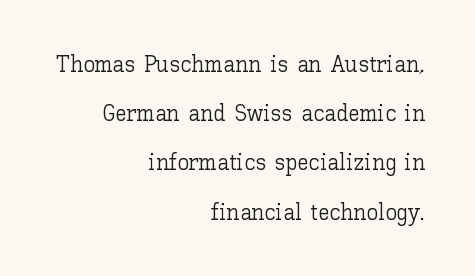
Descender tails drop into unmarked territory. Tall strokes in this sample are plumb rather than angled. Compared with a flush-left layout, this one pins lines to the opposite, right side. Does the leading feel generous? Absolutely, it's lavish.
